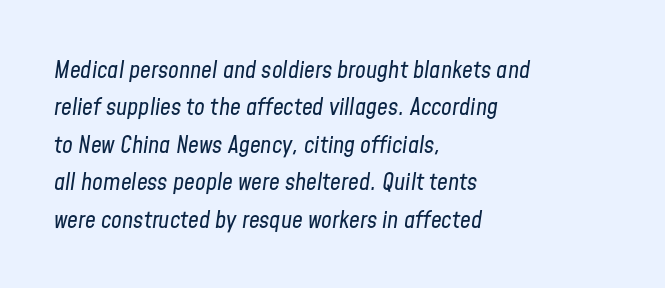
Q: Is the text bold? A: No.
Q: Is the text italic (slanted)? A: Yes, it leans right by about 8 degrees.
Q: Is the text underlined? A: No.
Q: How is the paragraph aligned? A: Left-aligned.
Q: Is the spacing between letters normal or unusually wide? A: Normal.
Q: Is the spacing between lines tight, normal or loose? A: Normal.
